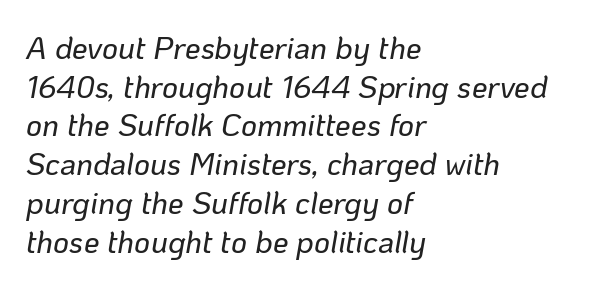
The image shows 31 px text type, italic (leaning right); set left-aligned, normal line spacing (1.25x), normal letter spacing, not underlined; low stroke contrast and a medium x-height.
